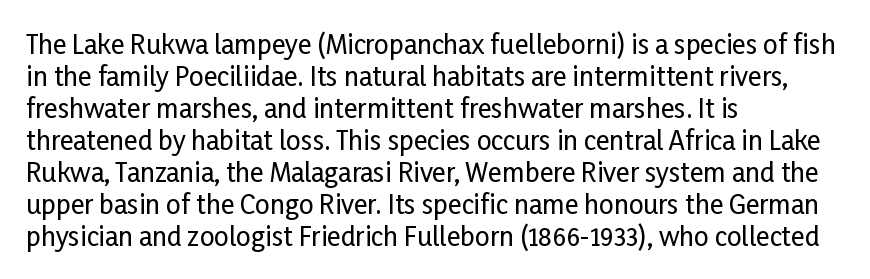
Standard letterfit; no display-style spreading of the glyphs. The string is rendered with underlining switched off. Compared with a centered layout, this one pins lines to the left instead. Vertical strokes here are truly vertical.
